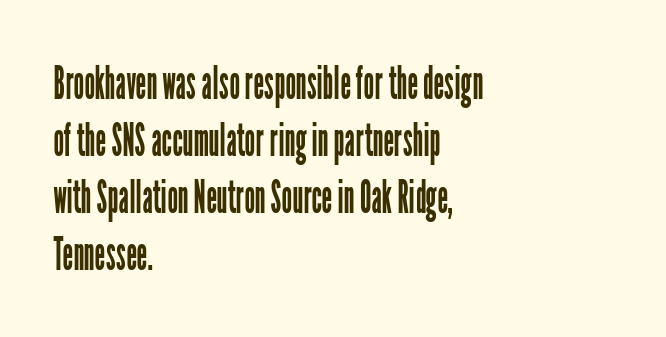
{"serif": "no", "italic": "no", "bold": "no", "weight": "regular", "width": "condensed", "stroke_contrast": "low", "x_height": "medium", "monospaced": "no", "underline": "no", "align": "left", "line_spacing_ratio": 1.21, "letter_spacing": "normal", "letter_spacing_em": 0.0, "glyph_px": 47}
